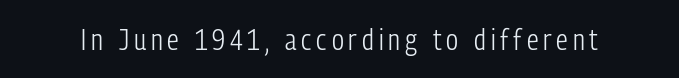
The image shows 29 px light, condensed sans-serif type, upright; set not underlined; low stroke contrast and a medium x-height.
